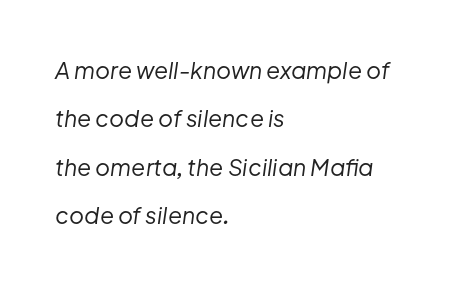
{"italic": "yes", "lean": "right", "slant_degrees": 8, "bold": "no", "underline": "no", "align": "left", "line_spacing": "loose", "line_spacing_ratio": 2.1, "letter_spacing": "normal", "letter_spacing_em": 0.0, "glyph_px": 23}
